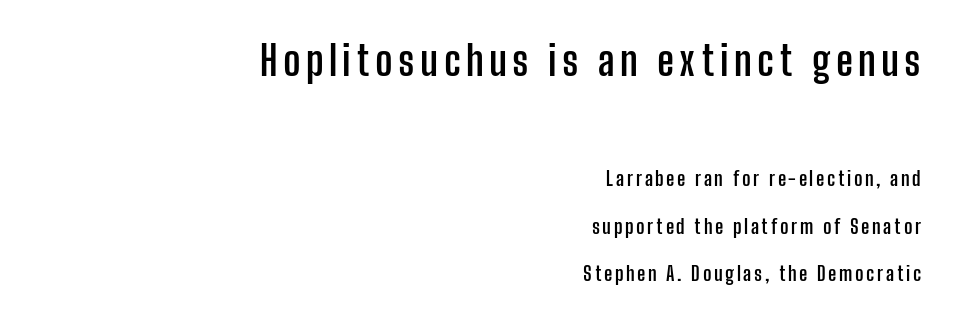
These words are printed bold, with thick strokes throughout. Larger block? The one above; the one below is distinctly smaller. To sum up the face: it is a sans, with no serifs. Tall strokes in this sample are plumb rather than angled.
